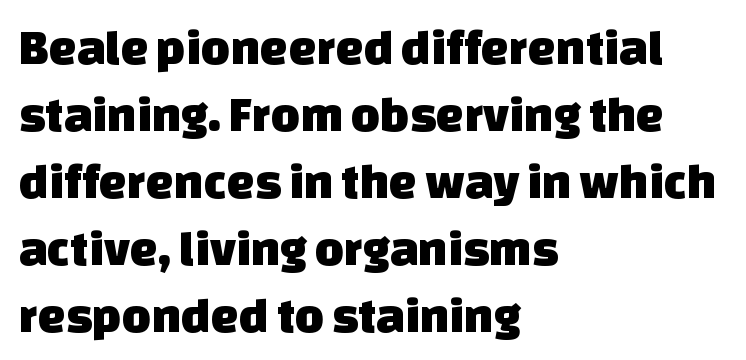
The image shows 50 px sans-serif type; set left-aligned, normal line spacing (1.34x), normal letter spacing, not underlined; low stroke contrast and a large x-height.
